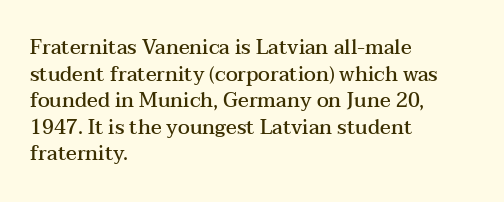
The specimen omits any rule beneath the text block's lines. Ordinary non-slanted type is in use. The tracking reads as untouched default to a designer's eye. Casual observation: everything's shoved over to the left. Honestly, the row spacing looks completely unremarkable.
